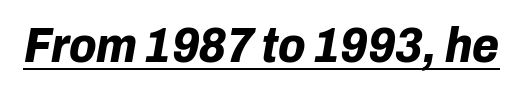
Short note: letters normally spaced. Looks like regular typesetting: each glyph gets only the width it needs. If you drew a line through each stem, it would be angled. Is the type bold? Yes — the strokes are clearly thick and heavy. Emphasis is given by a line drawn under the lettering.
